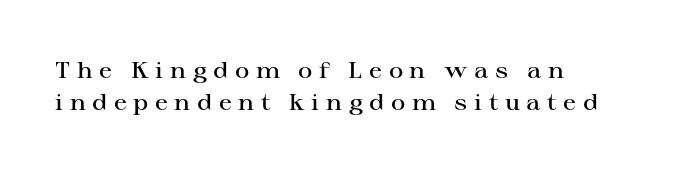
Leftover space on each line is placed entirely after the last word. The lettering holds an erect, upright posture throughout. The leading is moderate, giving the passage an even texture. Lines of text with bare space underneath. There is plenty of visible air inserted between adjacent glyphs. Typesetter's note: demi weight, one step under bold.
